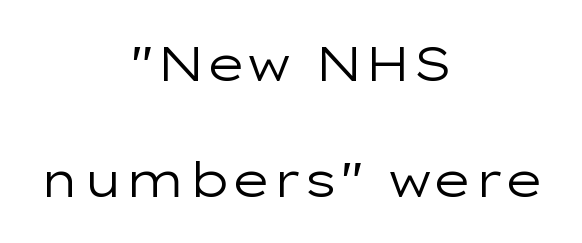
You could fit nearly another row in the gap between these rows. Vertical stems look standard width or narrower in stroke. Nobody touched the tracking dial on this one. Are there feet on the stems? There aren't — it's a sans.
